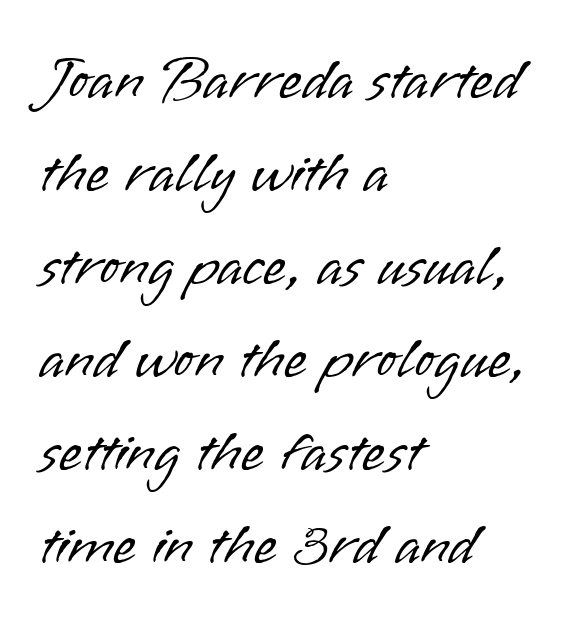
The image shows 60 px light sans-serif type; set left-aligned, normal line spacing (1.55x), normal letter spacing, not underlined; low stroke contrast and a small x-height.
